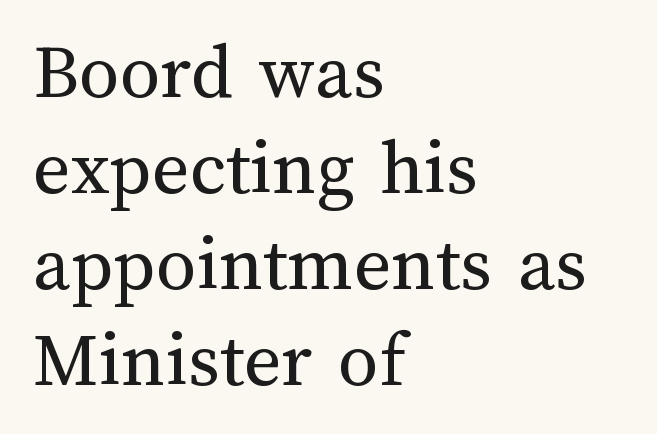
The passage shown is typed in a proportional face where columns would drift. The ragged edge is on the right, which tells us the setting is flush left. A typesetter would mark this as roman, not italic. The words here are not underlined.
